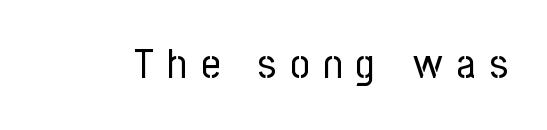
Q: Is the text bold? A: No.
Q: Is the text italic (slanted)? A: No, it is upright.
Q: Is the typeface a serif or a sans-serif typeface? A: Sans-serif.
Q: Is the text underlined? A: No.
Q: Is the spacing between letters normal or unusually wide? A: Unusually wide.
Q: Width (condensed, normal, or wide)? A: Condensed.
Q: Stroke contrast? A: Low.
Q: x-height? A: Medium.
Q: Monospaced? A: No.
